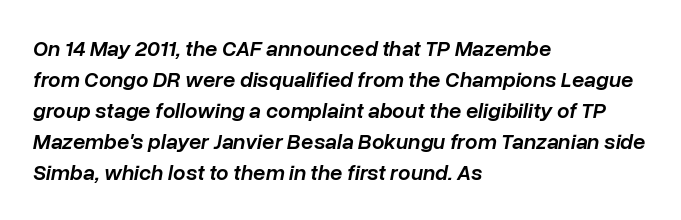
{"italic": "yes", "lean": "right", "slant_degrees": 10, "bold": "semi", "underline": "no", "align": "left", "line_spacing": "normal", "line_spacing_ratio": 1.41, "letter_spacing": "normal", "letter_spacing_em": 0.0, "glyph_px": 22}
